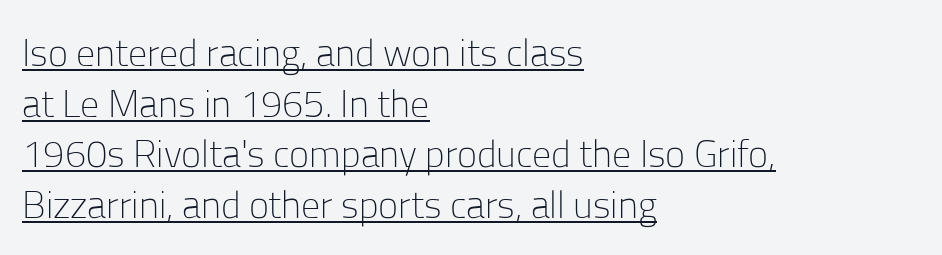
{"serif": "no", "italic": "no", "bold": "no", "weight": "light", "width": "normal", "stroke_contrast": "low", "x_height": "medium", "monospaced": "no", "underline": "yes", "align": "left", "line_spacing": "normal", "line_spacing_ratio": 1.33, "letter_spacing": "normal", "letter_spacing_em": 0.0, "glyph_px": 38}
